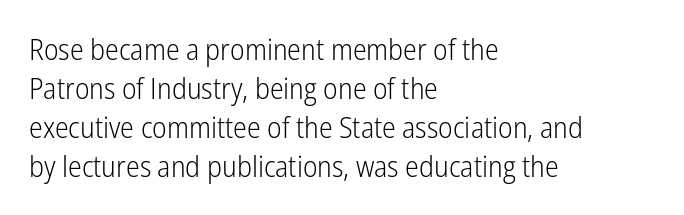
{"serif": "no", "italic": "no", "bold": "no", "weight": "light", "width": "condensed", "stroke_contrast": "low", "x_height": "medium", "monospaced": "no", "underline": "no", "align": "left", "line_spacing": "normal", "line_spacing_ratio": 1.34, "letter_spacing": "normal", "letter_spacing_em": 0.0, "glyph_px": 29}
